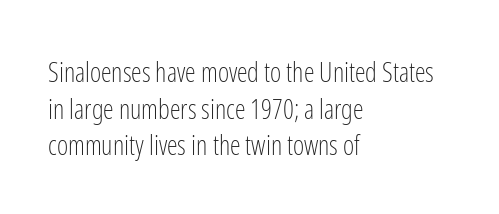
The image shows 27 px text type, upright; set left-aligned, normal line spacing (1.36x), normal letter spacing, not underlined.
